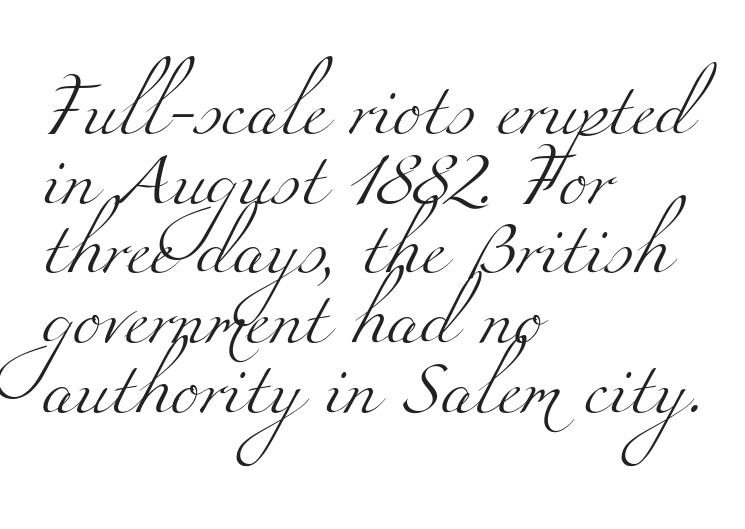
This block has exactly the height ordinary leading produces. The lines are quadded left. The typesetting does not lean heavy: it is not bold. This sample has the flowing, uneven cadence of proportional lettering. Compared with typical body copy, the letter spacing here is the same.
